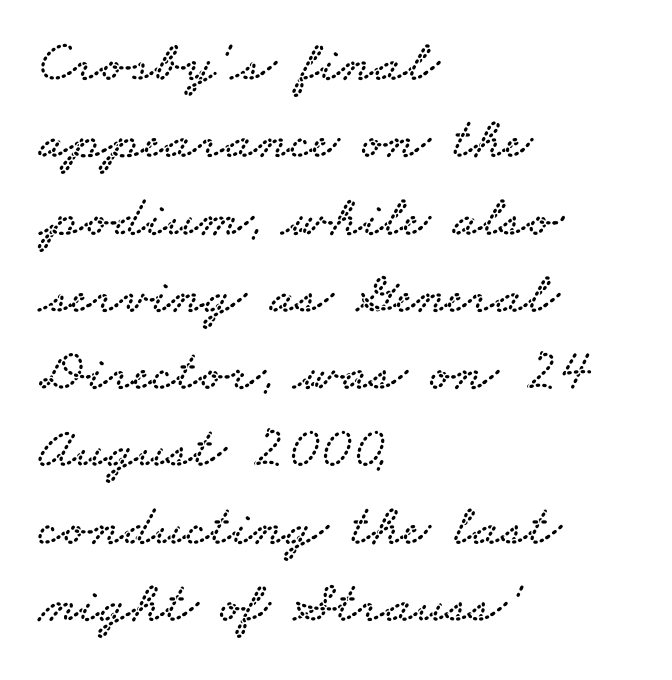
{"width": "wide", "stroke_contrast": "low", "x_height": "small", "monospaced": "no", "underline": "no", "align": "left", "line_spacing": "normal", "line_spacing_ratio": 1.31, "letter_spacing": "normal", "letter_spacing_em": 0.0, "glyph_px": 59}
